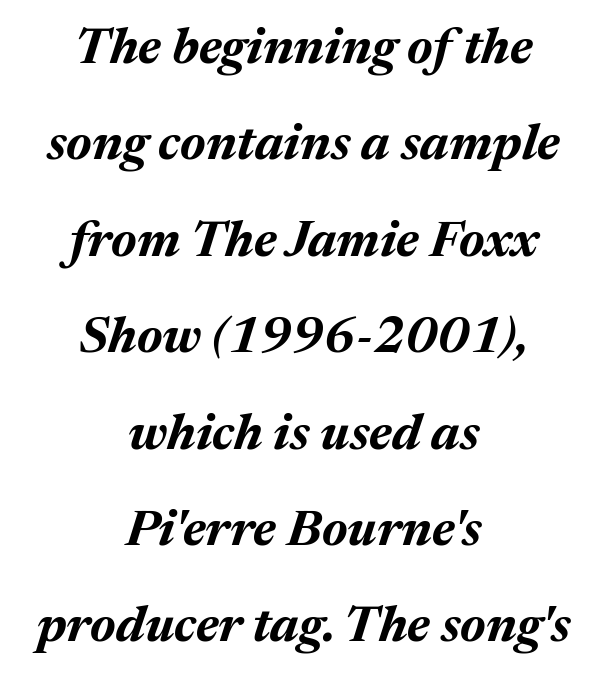
The image shows 51 px bold type, italic (leaning right); set centered, line spacing 1.89x, normal letter spacing, not underlined; medium stroke contrast and a medium x-height.
